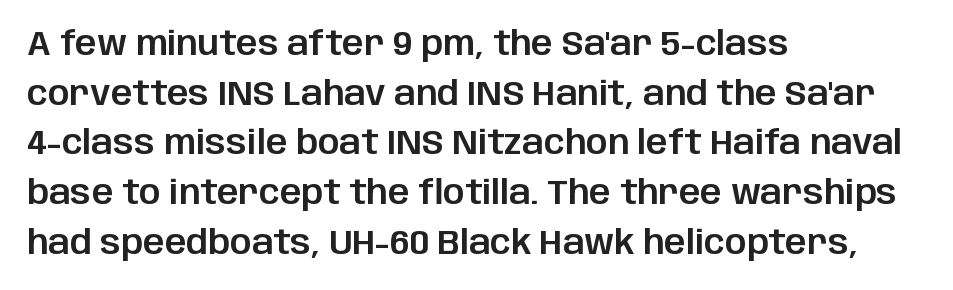
The image shows 34 px sans-serif type, upright; set left-aligned, normal line spacing (1.46x), normal letter spacing, not underlined; low stroke contrast and a large x-height.
